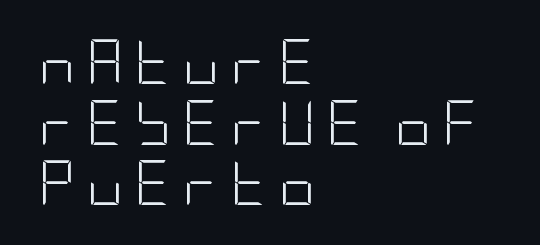
Honestly, there is no underline to notice here at all. These lines stack with their left ends in a neat column. It's the straight-up-and-down kind of type. The cut favours lightness, reaching ordinary text weight at its darkest. Rows of type keep a routine distance in the vertical direction.
